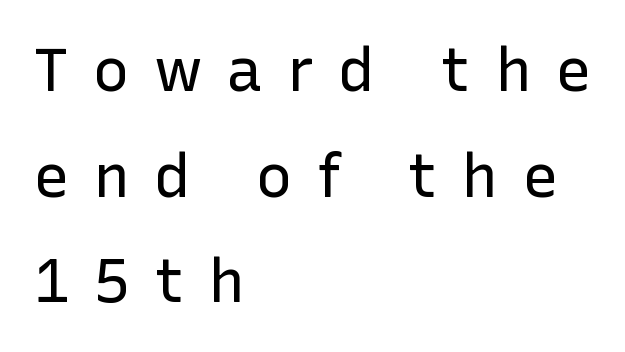
Q: Is the text bold? A: No.
Q: Is the text italic (slanted)? A: No, it is upright.
Q: Is the typeface a serif or a sans-serif typeface? A: Sans-serif.
Q: Is the text underlined? A: No.
Q: How is the paragraph aligned? A: Left-aligned.
Q: Is the spacing between letters normal or unusually wide? A: Unusually wide.
Q: Width (condensed, normal, or wide)? A: Normal.
Q: Stroke contrast? A: Low.
Q: x-height? A: Medium.
Q: Monospaced? A: No.
